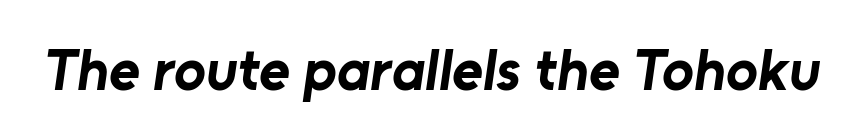
{"serif": "no", "bold": "yes", "weight": "bold", "width": "normal", "stroke_contrast": "low", "x_height": "medium", "monospaced": "no", "underline": "no", "letter_spacing": "normal", "letter_spacing_em": 0.0, "glyph_px": 59}
